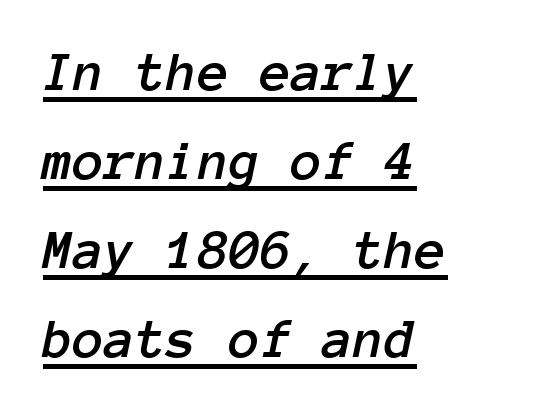
Q: Is the text italic (slanted)? A: Yes, it leans right by about 12 degrees.
Q: Is the text underlined? A: Yes.
Q: How is the paragraph aligned? A: Left-aligned.
Q: Is the spacing between letters normal or unusually wide? A: Normal.
Q: Is the spacing between lines tight, normal or loose? A: Normal.
Q: Width (condensed, normal, or wide)? A: Normal.
Q: Stroke contrast? A: Low.
Q: x-height? A: Medium.
Q: Monospaced? A: Yes.
